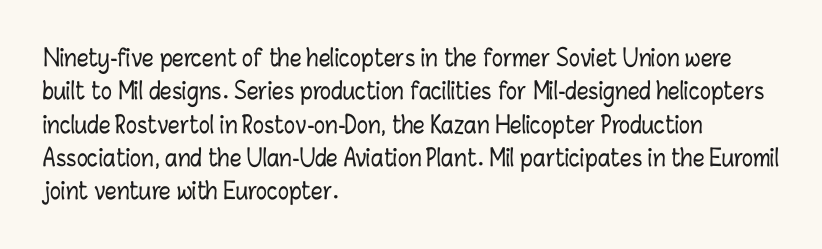
The image shows 23 px text type, upright; set left-aligned, normal line spacing (1.45x), normal letter spacing, not underlined.
